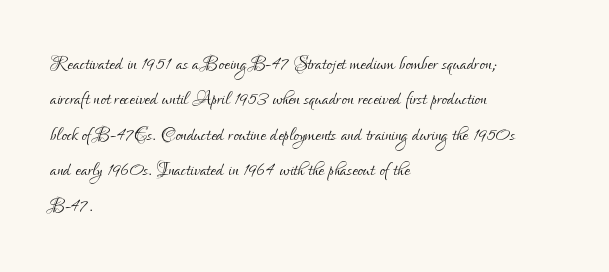
{"bold": "no", "underline": "no", "align": "left", "line_spacing": "normal", "line_spacing_ratio": 1.42, "letter_spacing": "normal", "letter_spacing_em": 0.0, "glyph_px": 25}
